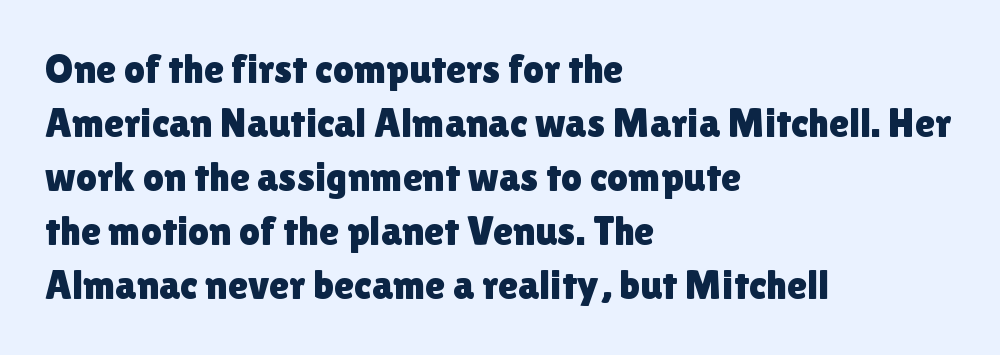
{"serif": "no", "italic": "no", "width": "normal", "x_height": "medium", "monospaced": "no", "underline": "no", "align": "left", "line_spacing": "normal", "line_spacing_ratio": 1.32, "letter_spacing": "normal", "letter_spacing_em": 0.0, "glyph_px": 41}
